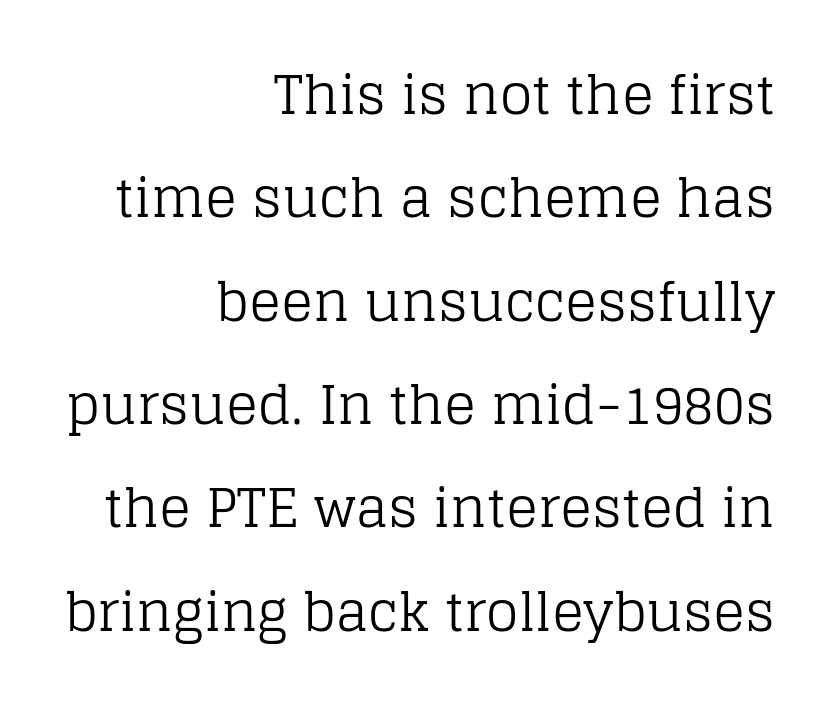
This sample has the flowing, uneven cadence of proportional lettering. The letters stand upright; this is a roman face. How are the letters spaced? Ordinarily, with no added tracking. The rendering shows small feet on the letterforms — a serif design.
